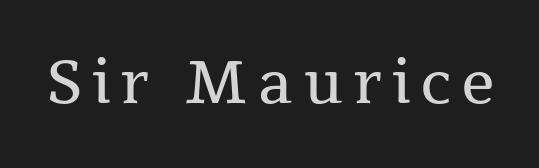
Quick note: not italic, upright. Observe the serifs anchoring each vertical stroke in this sample. Just letters on the line, the space beneath them empty. The rendering uses natural spacing where letterforms have individual widths. The letterforms sit at book weight or below.
